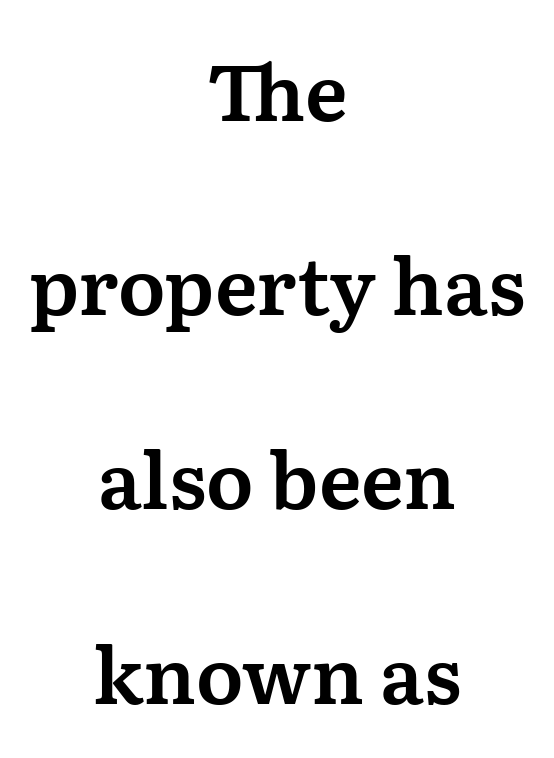
The image shows 78 px serif type, upright; set centered, loose line spacing (2.49x), normal letter spacing, not underlined; medium stroke contrast and a medium x-height.
